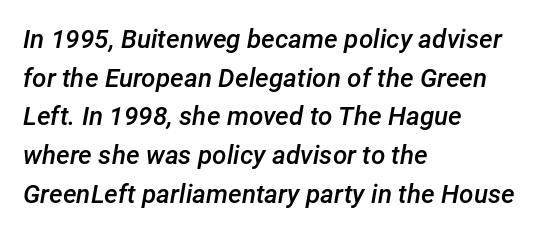
Q: Is the text bold? A: Semi-bold.
Q: Is the text italic (slanted)? A: Yes, it leans right by about 12 degrees.
Q: Is the text underlined? A: No.
Q: How is the paragraph aligned? A: Left-aligned.
Q: Is the spacing between letters normal or unusually wide? A: Normal.
Q: Is the spacing between lines tight, normal or loose? A: Normal.
